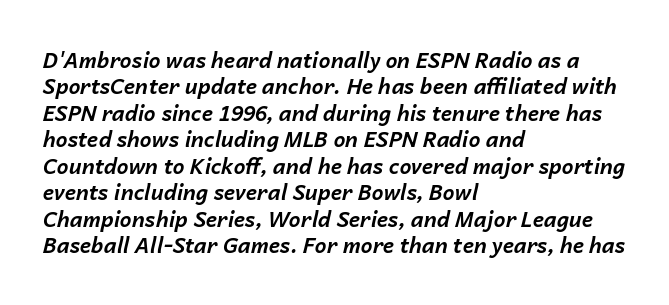
Q: Is the text bold? A: Yes.
Q: Is the text italic (slanted)? A: Yes, it leans right by about 14 degrees.
Q: Is the text underlined? A: No.
Q: How is the paragraph aligned? A: Left-aligned.
Q: Is the spacing between letters normal or unusually wide? A: Normal.
Q: Is the spacing between lines tight, normal or loose? A: Normal.
